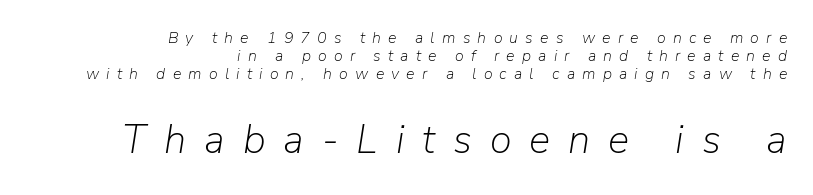
The image shows 40 px light type, italic (leaning right); set right-aligned, tight line spacing (1.13x), unusually wide letter spacing (+0.45 em), not underlined; the second (bottom) block is 2.5x larger; low stroke contrast and a medium x-height.
